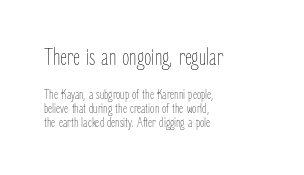
The words here are not underlined. The typesetter chose a ragged-right arrangement here. Interline gaps are noticeably narrow in this sample. Between one letter and the next there's only the usual sliver of space. The letters stand upright; this is a roman face. Here the first block reads like a headline and the second like body copy.
